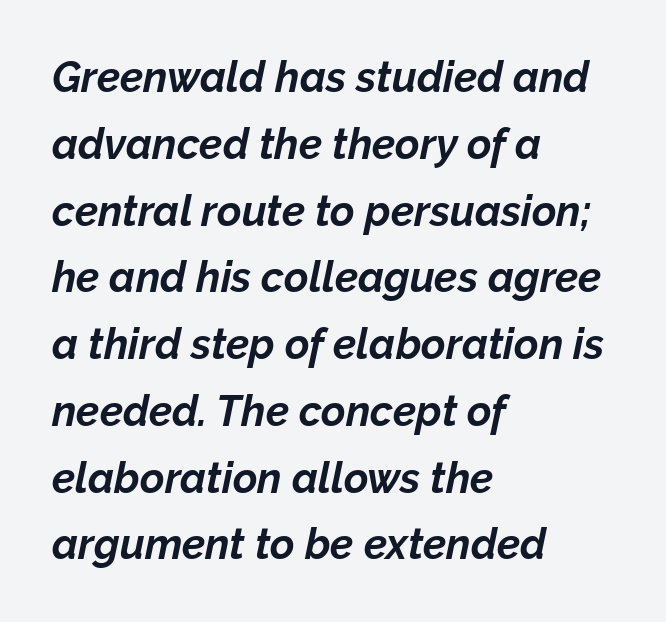
The image shows 42 px bold type, italic (leaning right); set left-aligned, normal line spacing (1.59x), normal letter spacing, not underlined; low stroke contrast and a medium x-height.
